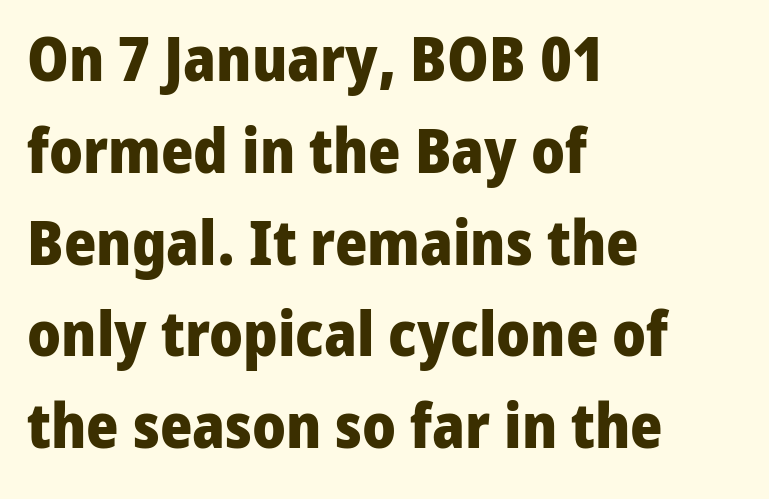
The paragraph has a hard left edge and a soft right edge. Any mark beneath the type? The region is blank. Each letter keeps its own natural width here, so spacing adapts to shape. Serifs: no, the terminals of the letterforms are clean.
